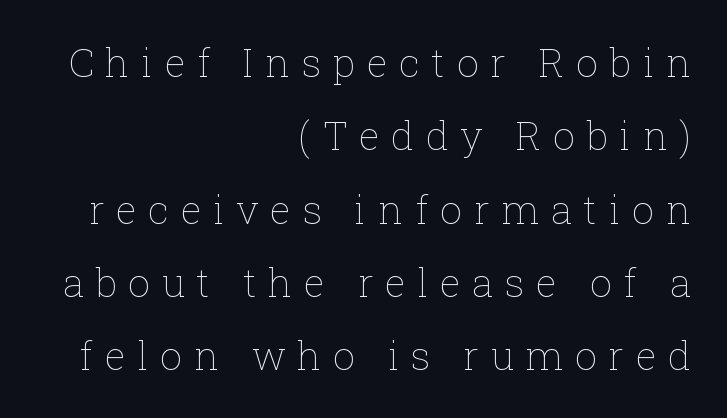
The axis of the letterforms is exactly vertical. Casual observation: everything's shoved over to the right. The font is comparable to plain body text, perhaps lighter. The passage shown has open, widely tracked lettering throughout.
